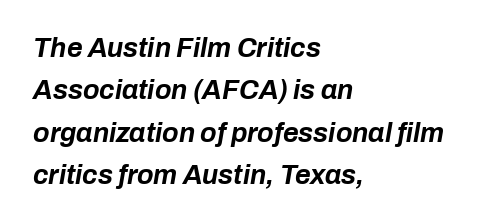
The image shows 27 px bold type, italic (leaning right); set left-aligned, normal line spacing (1.57x), normal letter spacing, not underlined.
